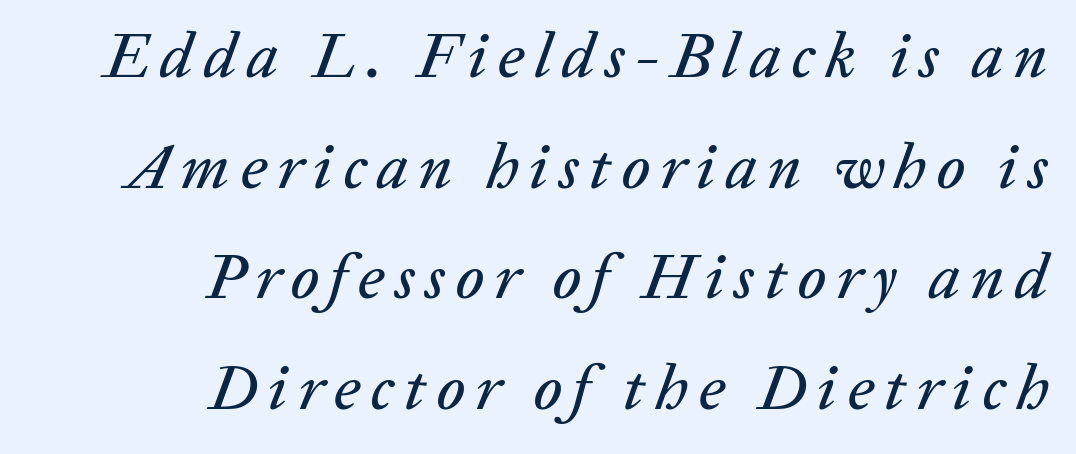
Q: Is the text italic (slanted)? A: Yes, it leans right by about 20 degrees.
Q: Is the text underlined? A: No.
Q: How is the paragraph aligned? A: Right-aligned.
Q: Width (condensed, normal, or wide)? A: Normal.
Q: Stroke contrast? A: Low.
Q: x-height? A: Medium.
Q: Monospaced? A: No.
